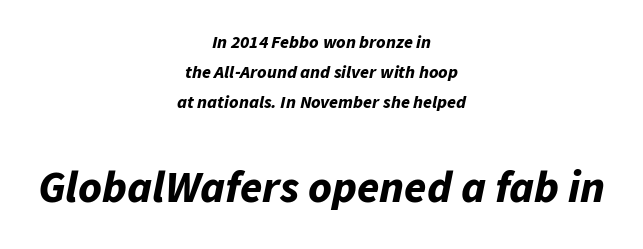
The line texture is even and compact thanks to regular tracking. The lettering tilts uniformly, giving the passage an italic look. Is the block centered? Yes — each line is placed symmetrically about the middle. The specimen omits any rule beneath the text block's lines. Note the varied advance widths — an 'i' is clearly narrower than an 'm'.
